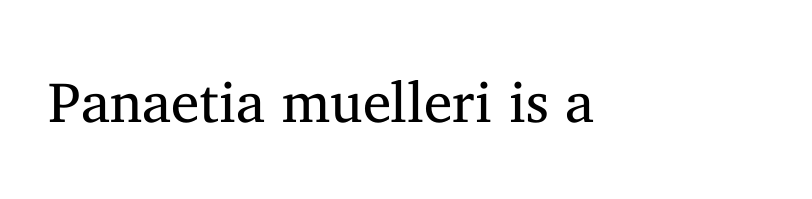
{"serif": "yes", "italic": "no", "bold": "no", "weight": "regular", "width": "normal", "stroke_contrast": "medium", "x_height": "medium", "monospaced": "no", "underline": "no", "letter_spacing": "normal", "letter_spacing_em": 0.0, "glyph_px": 57}
